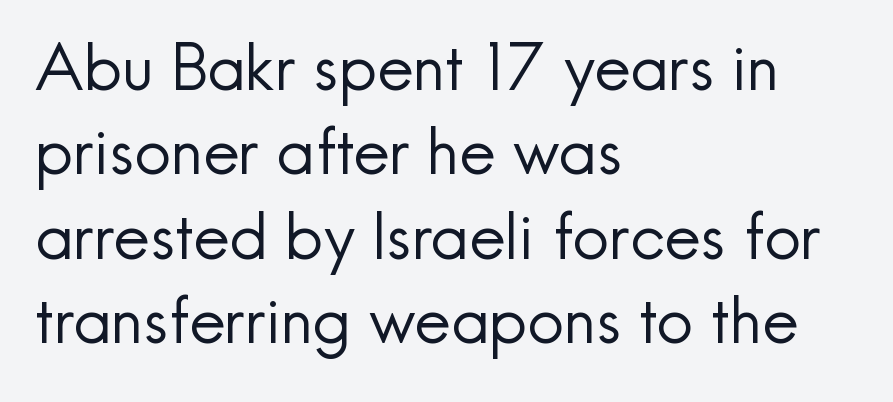
The image shows 64 px regular-weight sans-serif type, upright; set left-aligned, normal line spacing (1.32x), normal letter spacing, not underlined; a small x-height.
